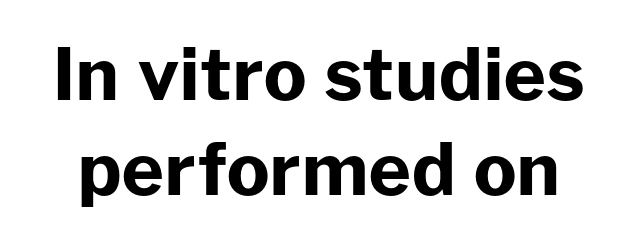
The tracking reads as untouched default to a designer's eye. Leading: standard. The font family rendered here belongs to the sans-serif group. Anything drawn beneath the words? Only blank space.
